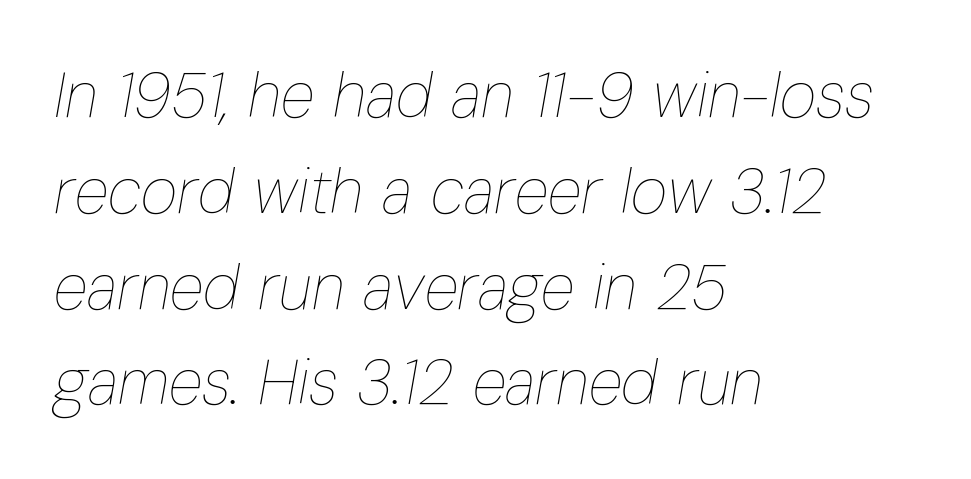
{"italic": "yes", "lean": "right", "slant_degrees": 10, "bold": "no", "weight": "thin", "width": "condensed", "stroke_contrast": "low", "x_height": "medium", "monospaced": "no", "underline": "no", "align": "left", "line_spacing": "normal", "line_spacing_ratio": 1.52, "letter_spacing": "normal", "letter_spacing_em": 0.0, "glyph_px": 63}
